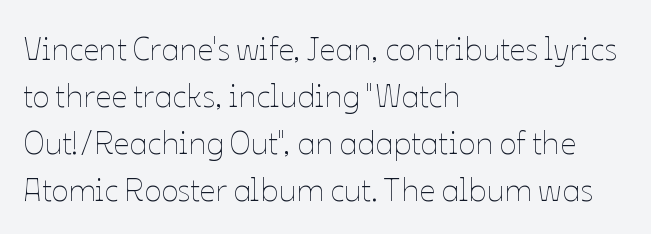
Q: Is the text bold? A: No.
Q: Is the text italic (slanted)? A: No, it is upright.
Q: Is the text underlined? A: No.
Q: How is the paragraph aligned? A: Left-aligned.
Q: Is the spacing between letters normal or unusually wide? A: Normal.
Q: Is the spacing between lines tight, normal or loose? A: Normal.
Q: Width (condensed, normal, or wide)? A: Normal.
Q: Stroke contrast? A: Low.
Q: x-height? A: Medium.
Q: Monospaced? A: No.
